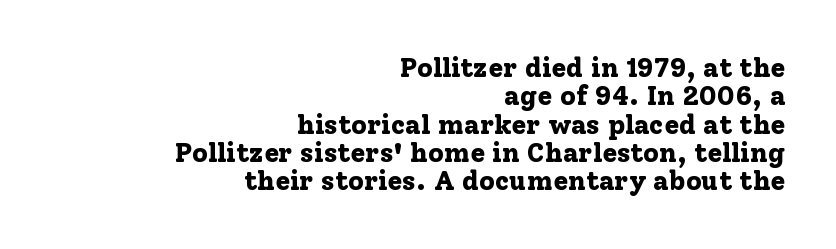
Layout note: lines flush right. In terms of letterspacing, this is plain default setting. Ordinary non-slanted type is in use. In terms of weight, the rendering is a true, heavy bold. Check the space under the baseline: it is left empty. The block of text is dense from top to bottom, with scant space between rows.
